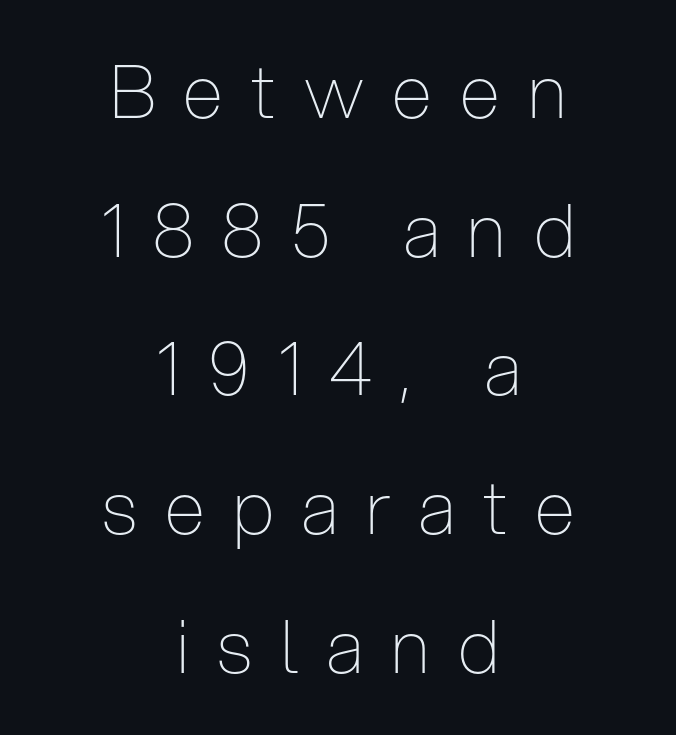
This is the regular roman posture of the typeface. The glyphs are unaccompanied by any horizontal stroke below them. Is the letter spacing exaggerated? Yes — the characters are pushed far apart. Weight: in the light-to-regular range. The text was rendered using a sans face with plain stroke endings.
